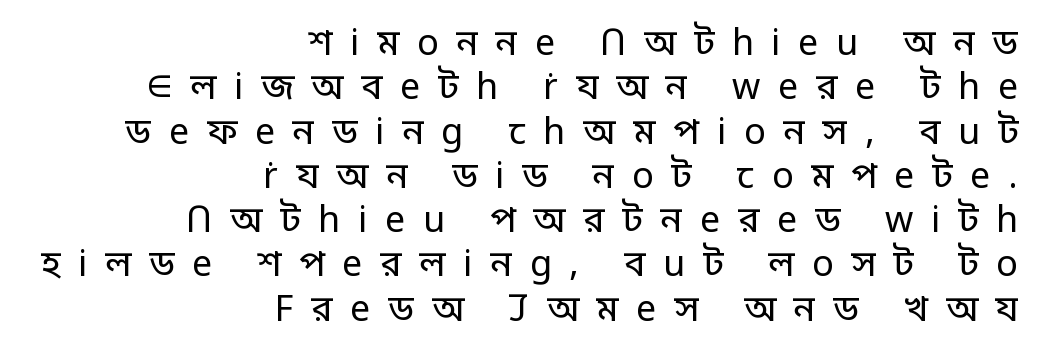
Q: Is the text bold? A: No.
Q: Is the text italic (slanted)? A: No, it is upright.
Q: Is the typeface a serif or a sans-serif typeface? A: Sans-serif.
Q: Is the text underlined? A: No.
Q: How is the paragraph aligned? A: Right-aligned.
Q: Is the spacing between letters normal or unusually wide? A: Unusually wide.
Q: Width (condensed, normal, or wide)? A: Normal.
Q: Stroke contrast? A: Low.
Q: x-height? A: Large.
Q: Monospaced? A: No.
